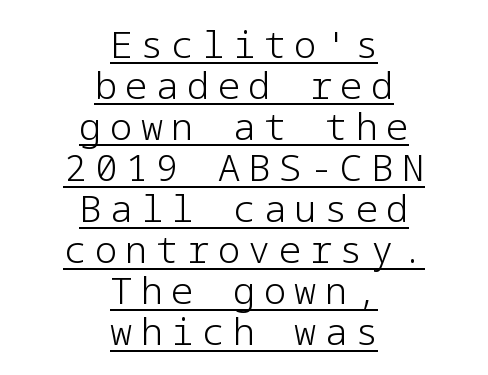
{"serif": "no", "italic": "no", "bold": "no", "weight": "light", "width": "normal", "stroke_contrast": "low", "x_height": "medium", "underline": "yes", "align": "center", "line_spacing": "tight", "line_spacing_ratio": 1.11, "letter_spacing": "wide", "letter_spacing_em": 0.23, "glyph_px": 37}
